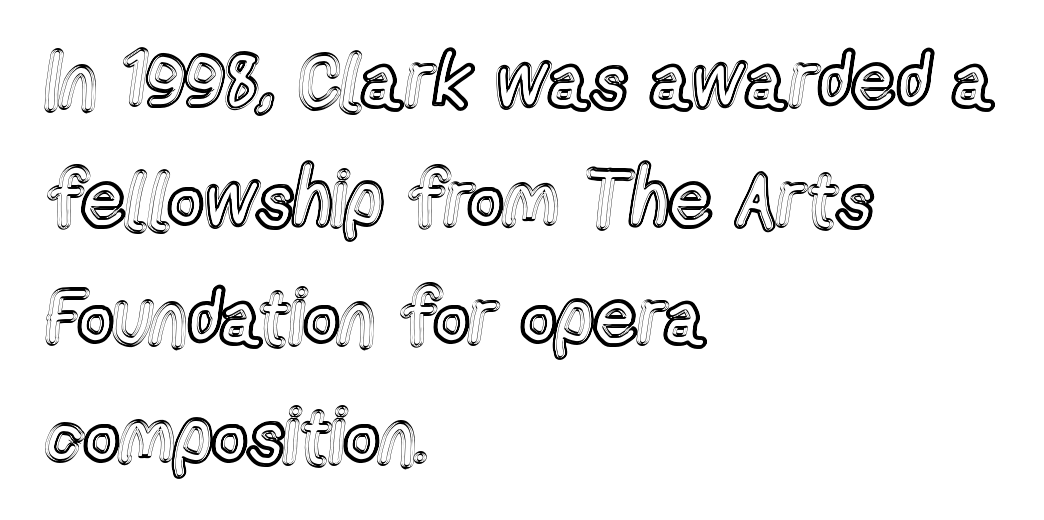
Q: Is the text italic (slanted)? A: Yes.
Q: Is the text underlined? A: No.
Q: How is the paragraph aligned? A: Left-aligned.
Q: Is the spacing between letters normal or unusually wide? A: Normal.
Q: Is the spacing between lines tight, normal or loose? A: Normal.
Q: Width (condensed, normal, or wide)? A: Condensed.
Q: x-height? A: Medium.
Q: Monospaced? A: No.
